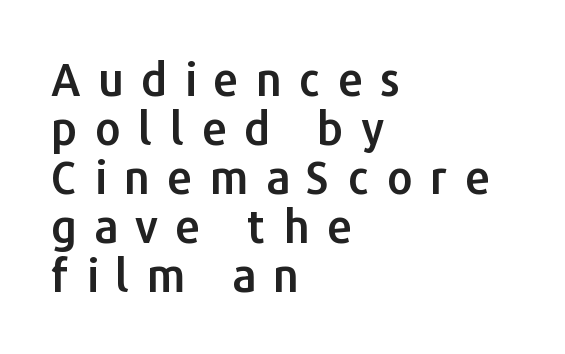
The image shows 45 px sans-serif type, upright; set left-aligned, tight line spacing (1.09x), unusually wide letter spacing (+0.38 em), not underlined; low stroke contrast and a medium x-height.
